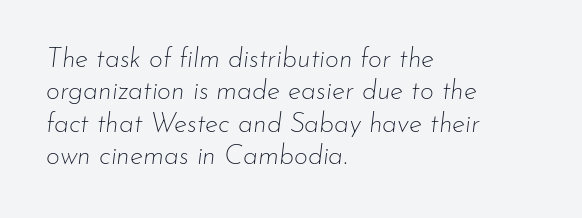
Q: Is the text bold? A: No.
Q: Is the text italic (slanted)? A: Yes, it leans right by about 7 degrees.
Q: Is the text underlined? A: No.
Q: How is the paragraph aligned? A: Left-aligned.
Q: Is the spacing between letters normal or unusually wide? A: Normal.
